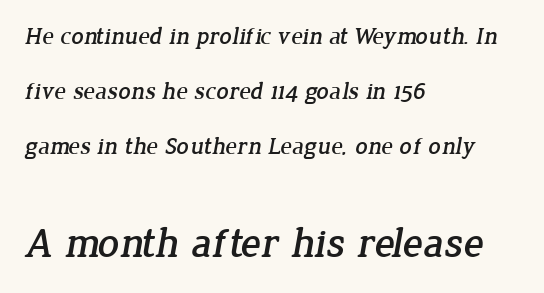
The designer dialed line spacing up above the default. Letter spacing: default. Descender tails drop into unmarked territory. The text was rendered using a seriffed face with decorative stroke endings.
